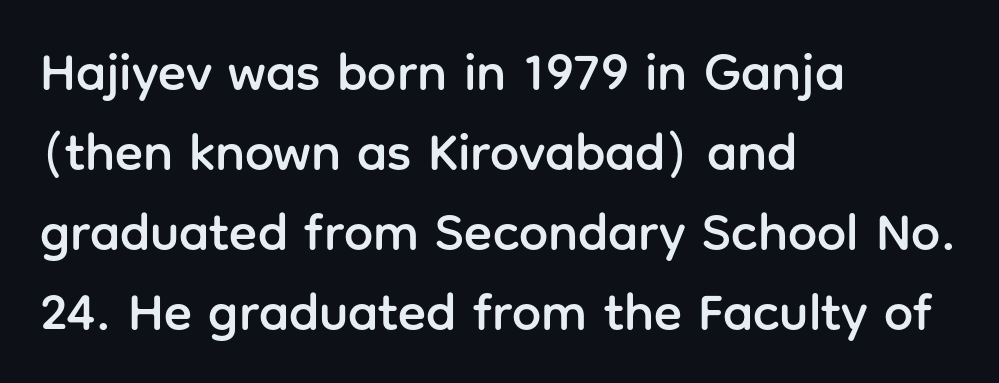
The letters sit at their default tracking, neither squeezed nor spread. Do the characters align in a grid? No, the font is proportional. Left-aligned paragraph, ragged on the right. Lines of text with bare space underneath. Observe the absence of serifs on each vertical stroke in this sample.
